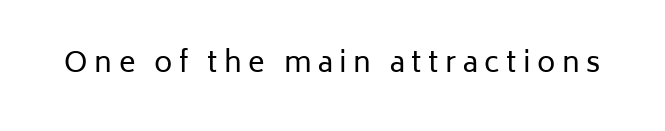
{"serif": "no", "italic": "no", "bold": "no", "weight": "regular", "width": "normal", "stroke_contrast": "low", "x_height": "medium", "monospaced": "no", "underline": "no", "letter_spacing": "wide", "letter_spacing_em": 0.23, "glyph_px": 28}
